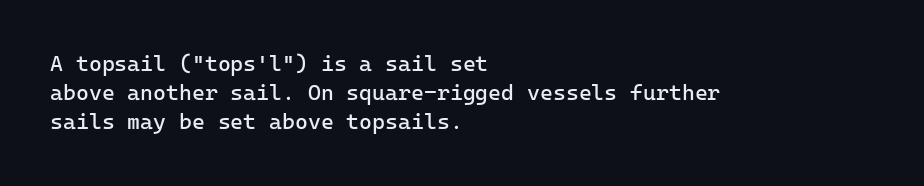
{"italic": "no", "bold": "no", "underline": "no", "align": "left", "line_spacing": "normal", "line_spacing_ratio": 1.32, "letter_spacing": "normal", "letter_spacing_em": 0.0, "glyph_px": 22}
